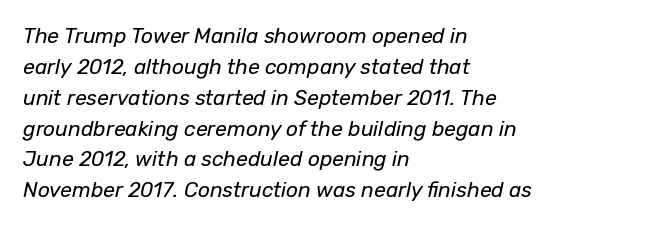
Q: Is the text bold? A: No.
Q: Is the text italic (slanted)? A: Yes, it leans right by about 12 degrees.
Q: Is the text underlined? A: No.
Q: How is the paragraph aligned? A: Left-aligned.
Q: Is the spacing between letters normal or unusually wide? A: Normal.
Q: Is the spacing between lines tight, normal or loose? A: Normal.
